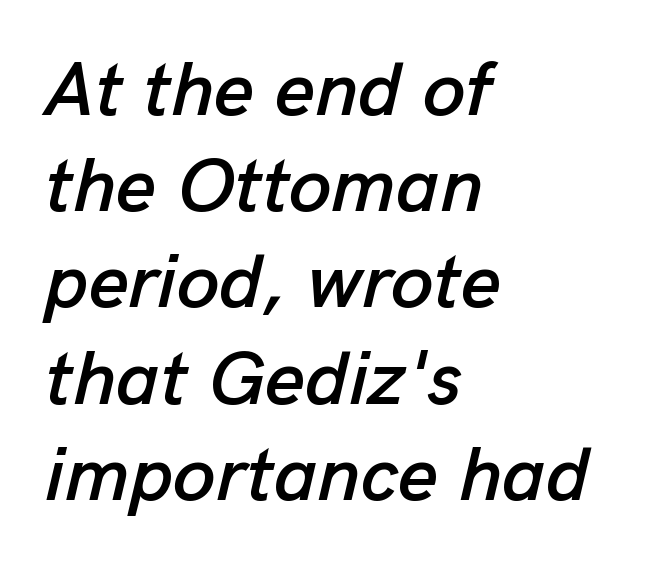
These lines were composed using italics. The horizontal fit of the characters is conventional and even. Line beginnings align vertically; line endings do not. These lines sit exactly where default settings would place them. Type without underlining.
